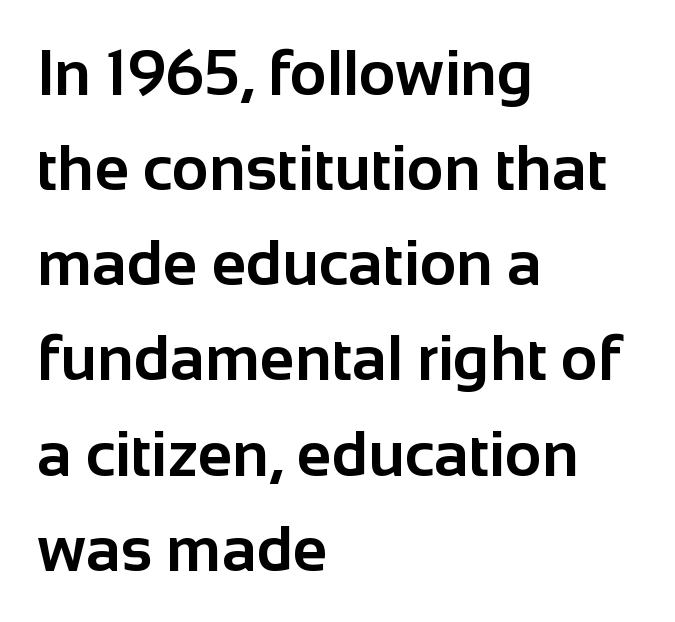
The letters stand upright; this is a roman face. Short and long lines alike share a common starting point at left. On the weight axis this lands at bold, roughly 700. Observe the ordinary spacing: letters are neighbours, not strangers. Observe the absence of serifs on each vertical stroke in this sample.
